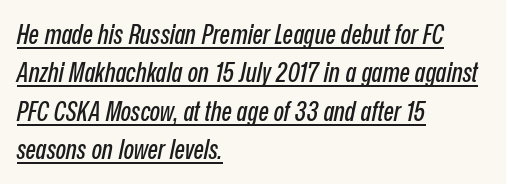
The image shows 27 px text type, italic (leaning right); set left-aligned, normal line spacing (1.42x), normal letter spacing, underlined.
